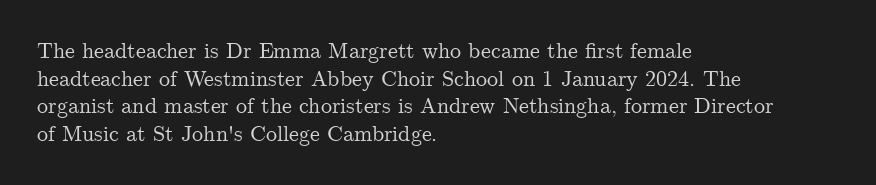
Regarding leading, the lines here are spaced in the standard way. The space beneath each line is pristine and unruled. Tracking value appears to be zero — textbook default spacing. The setting favours the left margin, as ordinary paragraphs usually do.
